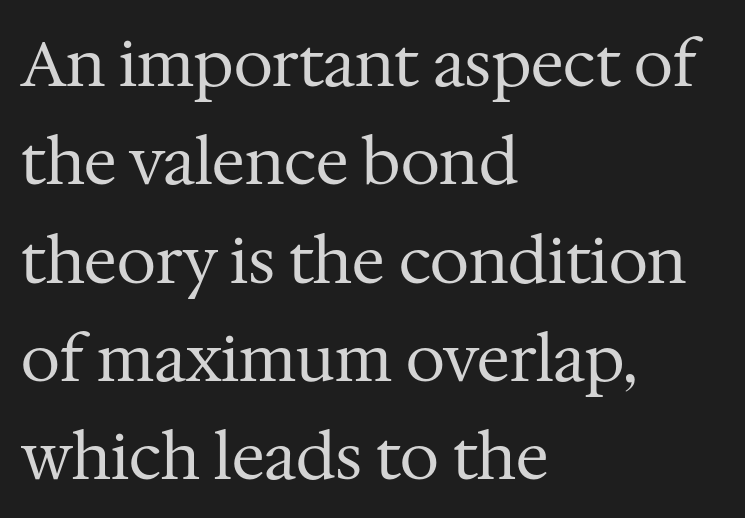
Q: Is the text bold? A: No.
Q: Is the text italic (slanted)? A: No, it is upright.
Q: Is the typeface a serif or a sans-serif typeface? A: Serif.
Q: Is the text underlined? A: No.
Q: How is the paragraph aligned? A: Left-aligned.
Q: Is the spacing between letters normal or unusually wide? A: Normal.
Q: Is the spacing between lines tight, normal or loose? A: Normal.
Q: Width (condensed, normal, or wide)? A: Normal.
Q: Stroke contrast? A: Medium.
Q: x-height? A: Medium.
Q: Monospaced? A: No.
